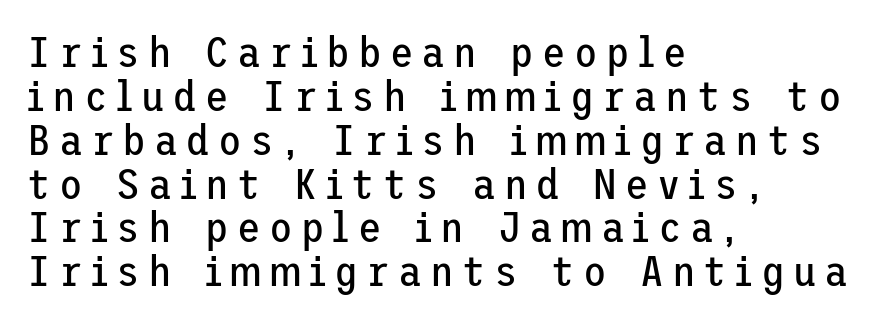
The image shows 43 px regular-weight sans-serif type, upright; set left-aligned, tight line spacing (1.02x), not underlined; low stroke contrast and a medium x-height.
